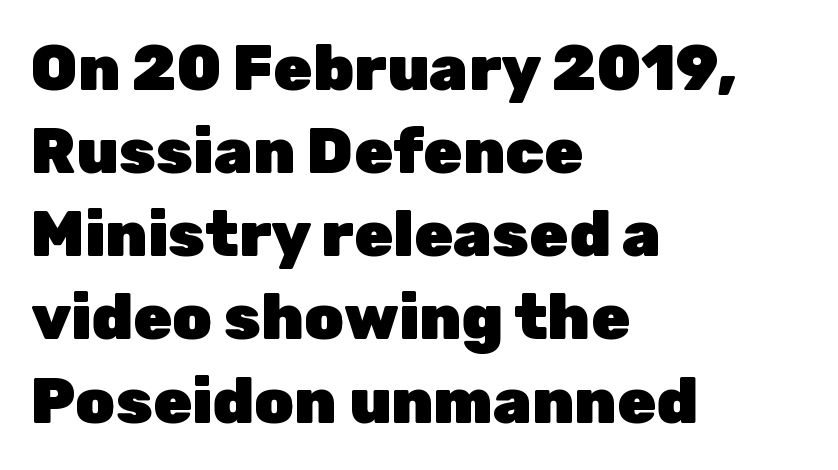
Do the characters align in a grid? No, the font is proportional. Serif or sans? Sans — the stroke terminals are bare. The letters stand straight up with perfectly vertical stems. Thick stems and heavy bowls — unmistakably bold. Short note: letters normally spaced. Vertically, the passage feels balanced, rows spaced as you'd expect.
